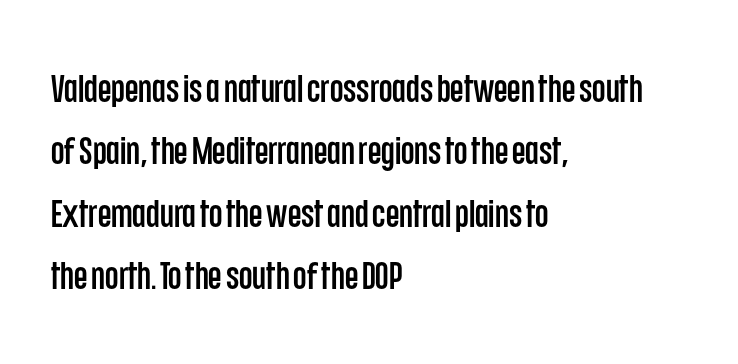
Q: Is the text italic (slanted)? A: No, it is upright.
Q: Is the typeface a serif or a sans-serif typeface? A: Sans-serif.
Q: Is the text underlined? A: No.
Q: How is the paragraph aligned? A: Left-aligned.
Q: Is the spacing between letters normal or unusually wide? A: Normal.
Q: Is the spacing between lines tight, normal or loose? A: Normal.
Q: Width (condensed, normal, or wide)? A: Condensed.
Q: Stroke contrast? A: Low.
Q: x-height? A: Large.
Q: Monospaced? A: No.
